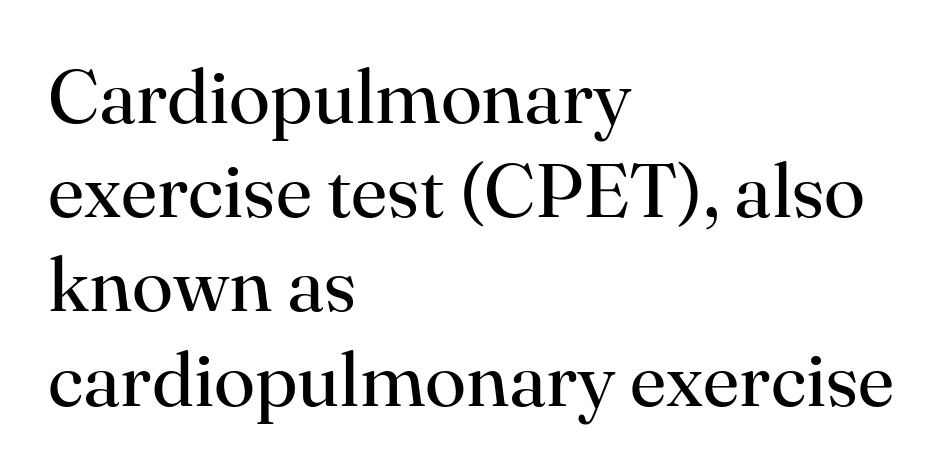
{"serif": "yes", "italic": "no", "bold": "no", "weight": "regular", "width": "normal", "stroke_contrast": "high", "x_height": "small", "monospaced": "no", "underline": "no", "align": "left", "line_spacing_ratio": 1.24, "letter_spacing": "normal", "letter_spacing_em": 0.0, "glyph_px": 76}
